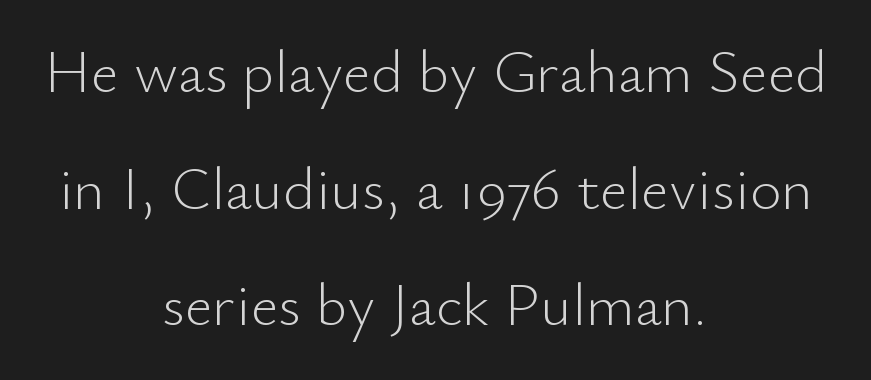
Q: Is the text bold? A: No.
Q: Is the text italic (slanted)? A: No, it is upright.
Q: Is the typeface a serif or a sans-serif typeface? A: Sans-serif.
Q: Is the text underlined? A: No.
Q: How is the paragraph aligned? A: Centered.
Q: Is the spacing between letters normal or unusually wide? A: Normal.
Q: Is the spacing between lines tight, normal or loose? A: Loose.
Q: Width (condensed, normal, or wide)? A: Normal.
Q: Stroke contrast? A: Low.
Q: x-height? A: Small.
Q: Monospaced? A: No.
